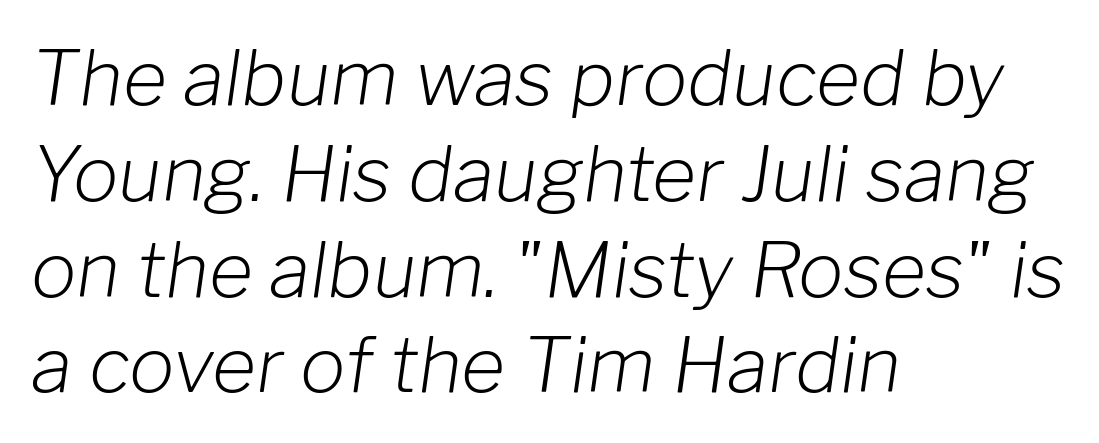
The line texture is even and compact thanks to regular tracking. Is the stroke heavy? The answer is a plain regular-or-lighter. This rendering features lettering with no underline. The rows are spaced the way most documents space them.
